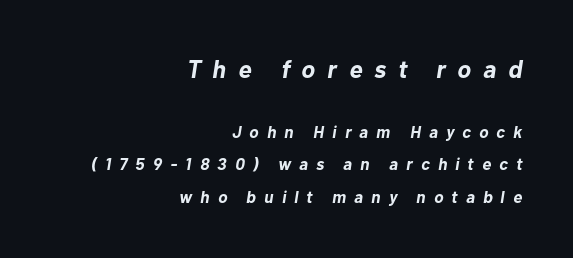
Q: Is the text bold? A: Yes.
Q: Is the text italic (slanted)? A: Yes, it leans right by about 10 degrees.
Q: Is the text underlined? A: No.
Q: How is the paragraph aligned? A: Right-aligned.
Q: Is the spacing between letters normal or unusually wide? A: Unusually wide.
Q: Is the spacing between lines tight, normal or loose? A: Loose.
Q: Which block of text is set in a larger size, the first (top) or the second (bottom)? A: The first (top) one.
